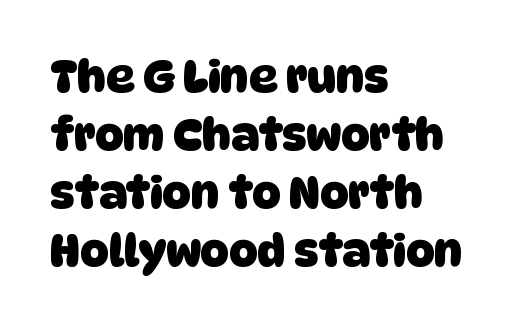
Q: Is the text bold? A: Yes.
Q: Is the typeface a serif or a sans-serif typeface? A: Sans-serif.
Q: Is the text underlined? A: No.
Q: How is the paragraph aligned? A: Left-aligned.
Q: Is the spacing between letters normal or unusually wide? A: Normal.
Q: Is the spacing between lines tight, normal or loose? A: Normal.
Q: Width (condensed, normal, or wide)? A: Normal.
Q: Stroke contrast? A: Low.
Q: x-height? A: Large.
Q: Monospaced? A: No.
